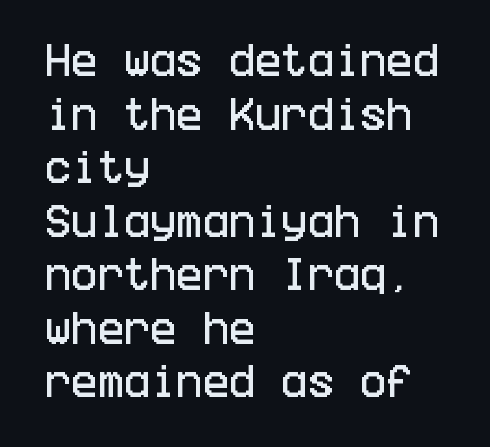
Letter spacing: default. The setting favours the left margin, as ordinary paragraphs usually do. The type sits square on the baseline with zero lean. Type without underlining. This sample keeps an unexceptional amount of space between lines. Letterform terminals end flat and unadorned throughout the passage.
